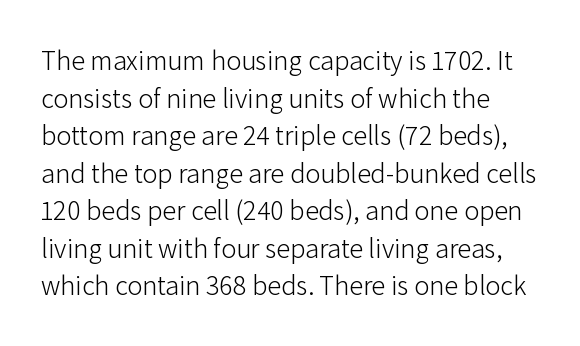
The image shows 28 px light sans-serif type, upright; set normal line spacing (1.34x), normal letter spacing, not underlined; low stroke contrast and a medium x-height.
